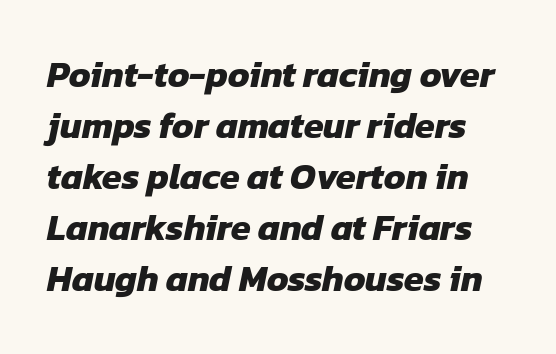
The image shows 36 px heavy sans-serif type; set normal line spacing (1.42x), normal letter spacing, not underlined; low stroke contrast and a medium x-height.
